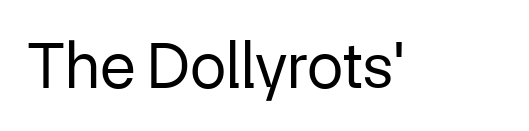
Q: Is the text bold? A: No.
Q: Is the text italic (slanted)? A: No, it is upright.
Q: Is the typeface a serif or a sans-serif typeface? A: Sans-serif.
Q: Is the text underlined? A: No.
Q: Is the spacing between letters normal or unusually wide? A: Normal.
Q: Width (condensed, normal, or wide)? A: Normal.
Q: Stroke contrast? A: Low.
Q: x-height? A: Medium.
Q: Monospaced? A: No.
